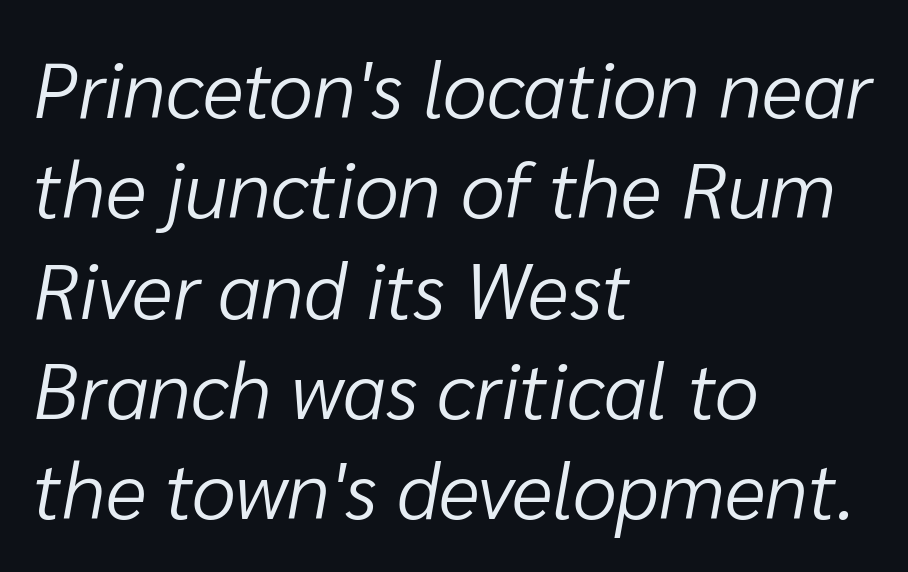
Typeset ragged right — the left edge is the straight one. This sample has the flowing, uneven cadence of proportional lettering. Descenders hang freely into open space. Posture: slanted. Letters have the restrained weight of plain body copy at most. Evenly set lines give the paragraph a standard silhouette.
